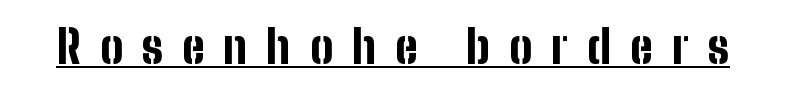
Q: Is the text bold? A: Yes.
Q: Is the text italic (slanted)? A: No, it is upright.
Q: Is the typeface a serif or a sans-serif typeface? A: Sans-serif.
Q: Is the text underlined? A: Yes.
Q: Is the spacing between letters normal or unusually wide? A: Unusually wide.
Q: Width (condensed, normal, or wide)? A: Condensed.
Q: Stroke contrast? A: Low.
Q: x-height? A: Medium.
Q: Monospaced? A: No.
